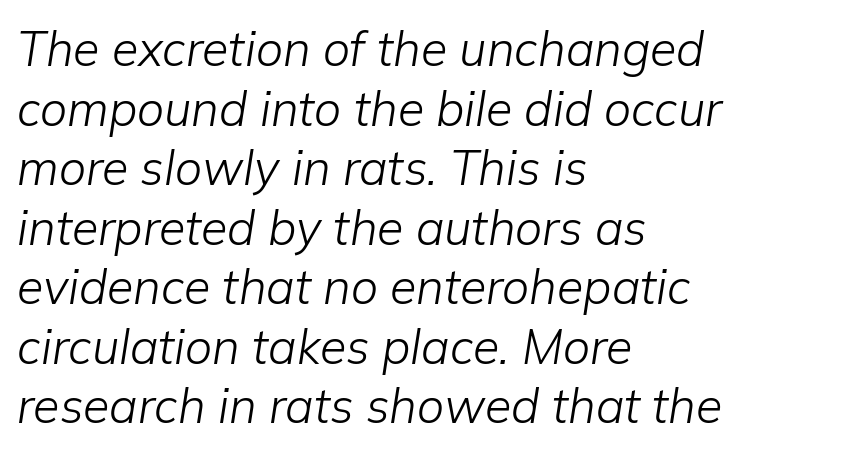
{"italic": "yes", "lean": "right", "slant_degrees": 9, "bold": "no", "weight": "light", "width": "normal", "stroke_contrast": "low", "x_height": "medium", "monospaced": "no", "underline": "no", "align": "left", "line_spacing_ratio": 1.24, "letter_spacing": "normal", "letter_spacing_em": 0.0, "glyph_px": 48}
